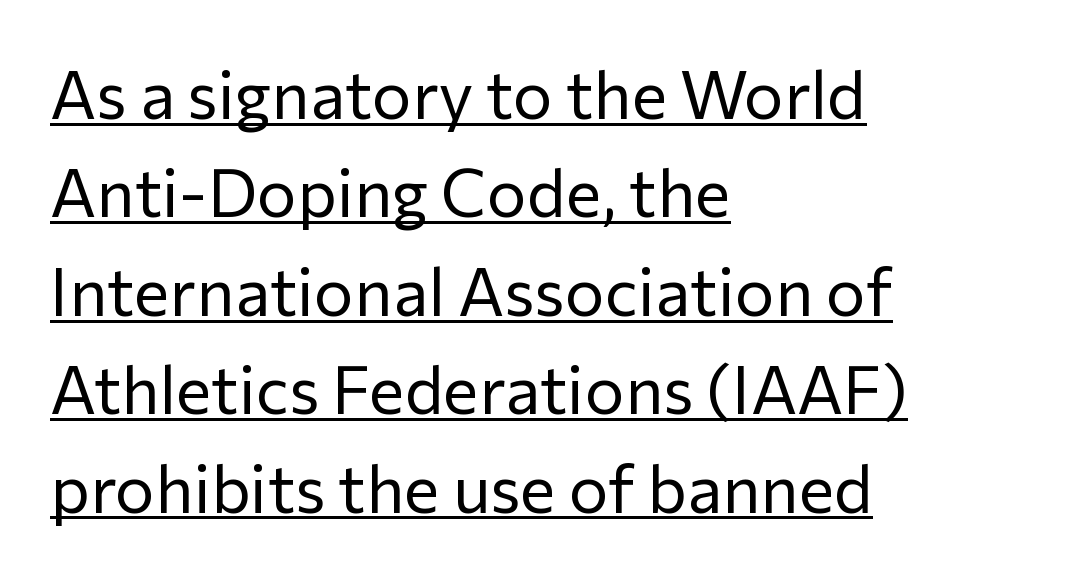
Successive baselines arrive at the customary interval. Look at the bottom of the vertical strokes: they stop flat, with no serifs. This rendering uses left alignment, leaving the right contour irregular. Note the varied advance widths — an 'i' is clearly narrower than an 'm'.
